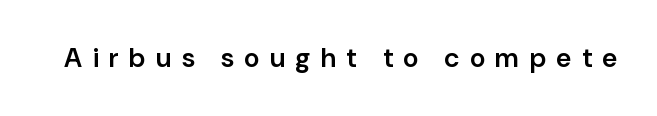
Q: Is the text bold? A: Semi-bold.
Q: Is the text italic (slanted)? A: No, it is upright.
Q: Is the text underlined? A: No.
Q: Is the spacing between letters normal or unusually wide? A: Unusually wide.
